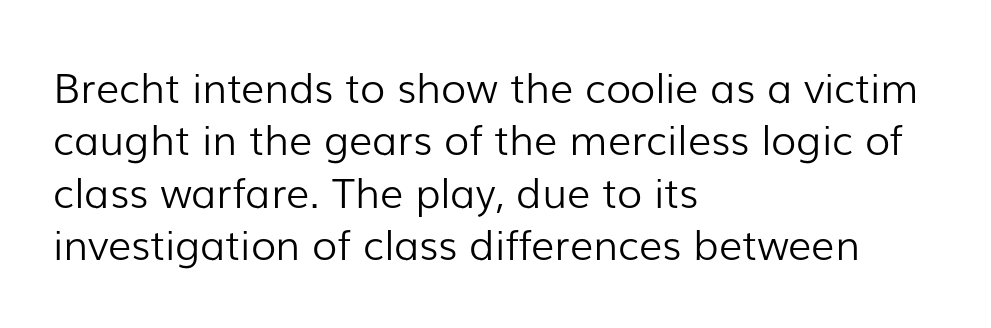
Q: Is the text bold? A: No.
Q: Is the text italic (slanted)? A: No, it is upright.
Q: Is the typeface a serif or a sans-serif typeface? A: Sans-serif.
Q: Is the text underlined? A: No.
Q: How is the paragraph aligned? A: Left-aligned.
Q: Is the spacing between letters normal or unusually wide? A: Normal.
Q: Is the spacing between lines tight, normal or loose? A: Normal.
Q: Width (condensed, normal, or wide)? A: Normal.
Q: Stroke contrast? A: Low.
Q: x-height? A: Medium.
Q: Monospaced? A: No.
